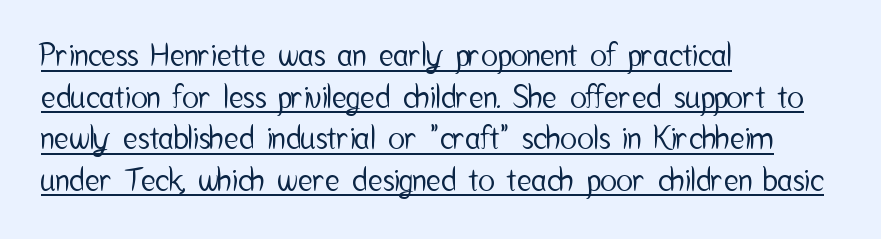
{"serif": "no", "italic": "no", "width": "condensed", "stroke_contrast": "low", "x_height": "medium", "monospaced": "no", "underline": "yes", "align": "left", "line_spacing": "normal", "line_spacing_ratio": 1.34, "letter_spacing": "normal", "letter_spacing_em": 0.0, "glyph_px": 31}
